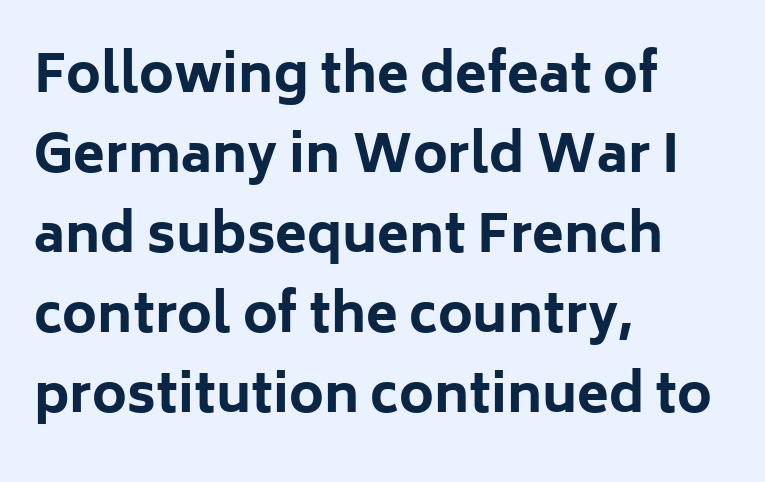
{"serif": "no", "italic": "no", "bold": "yes", "weight": "bold", "width": "normal", "stroke_contrast": "low", "x_height": "medium", "monospaced": "no", "underline": "no", "align": "left", "line_spacing": "normal", "line_spacing_ratio": 1.54, "letter_spacing": "normal", "letter_spacing_em": 0.0, "glyph_px": 52}
